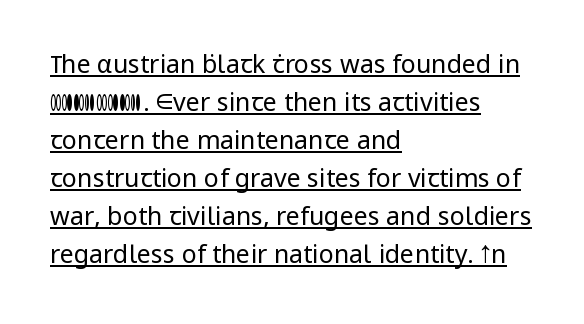
{"italic": "no", "bold": "no", "underline": "yes", "align": "left", "line_spacing": "normal", "line_spacing_ratio": 1.52, "letter_spacing": "normal", "letter_spacing_em": 0.0, "glyph_px": 25}
